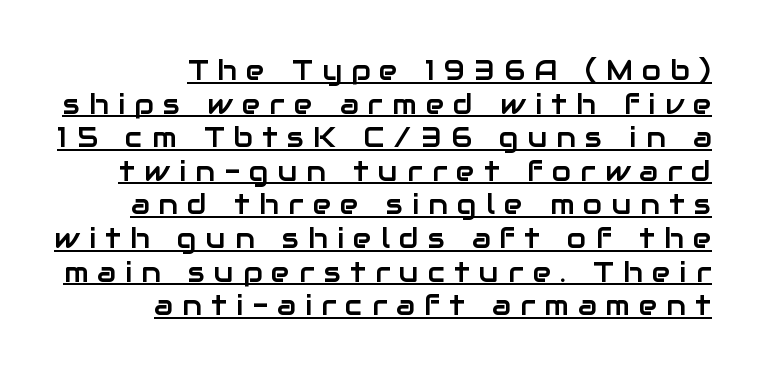
Notice how the stems are strictly vertical — no italics here. Looks like regular typesetting: each glyph gets only the width it needs. Note: no serifs on the glyphs. Inter-character spacing is expanded well beyond the font's built-in metrics. Reading down the block, your eye finds every line finishing at a fixed right position.
